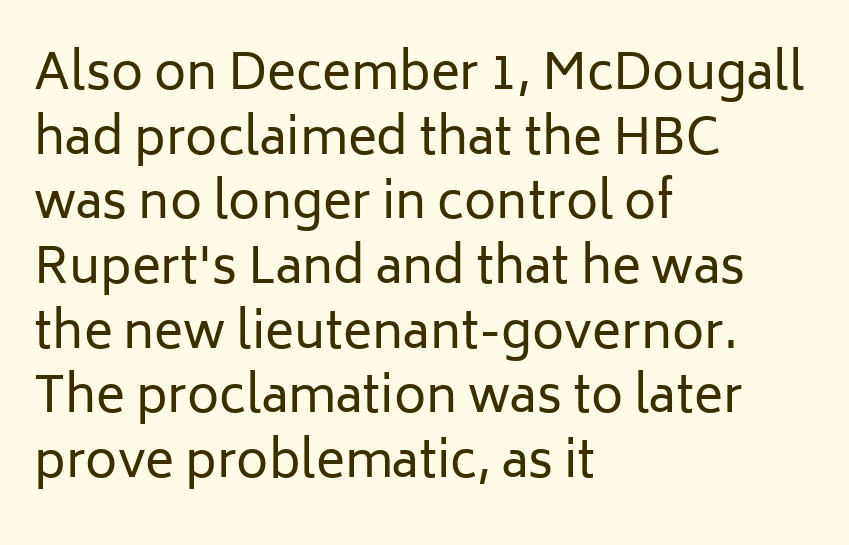
{"serif": "no", "italic": "no", "bold": "no", "weight": "regular", "width": "normal", "stroke_contrast": "low", "x_height": "medium", "monospaced": "no", "underline": "no", "align": "left", "line_spacing": "normal", "line_spacing_ratio": 1.32, "letter_spacing": "normal", "letter_spacing_em": 0.0, "glyph_px": 49}
